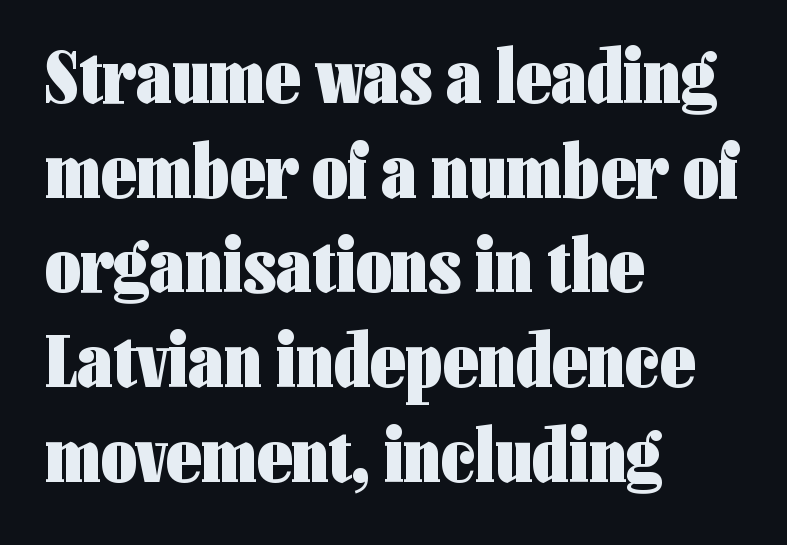
The passage shown is emphatically bold. Caption: standard tracking, unaltered. Note the varied advance widths — an 'i' is clearly narrower than an 'm'. Each row of text sits above clean, open space. This sample is left-justified, so line endings fall wherever the words run out. No italicization has been applied; the sample stays upright.
